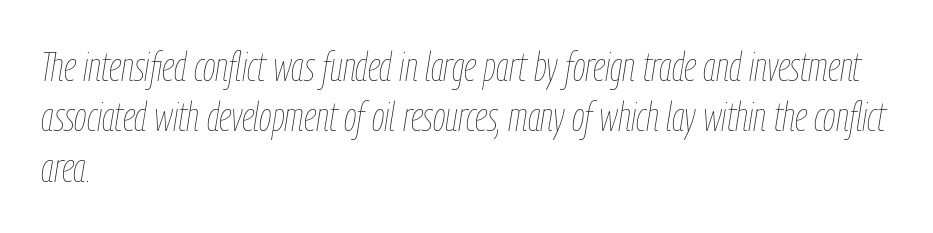
Q: Is the text bold? A: No.
Q: Is the text italic (slanted)? A: Yes, it leans right by about 9 degrees.
Q: Is the text underlined? A: No.
Q: How is the paragraph aligned? A: Left-aligned.
Q: Is the spacing between letters normal or unusually wide? A: Normal.
Q: Width (condensed, normal, or wide)? A: Condensed.
Q: Stroke contrast? A: Low.
Q: x-height? A: Medium.
Q: Monospaced? A: No.
